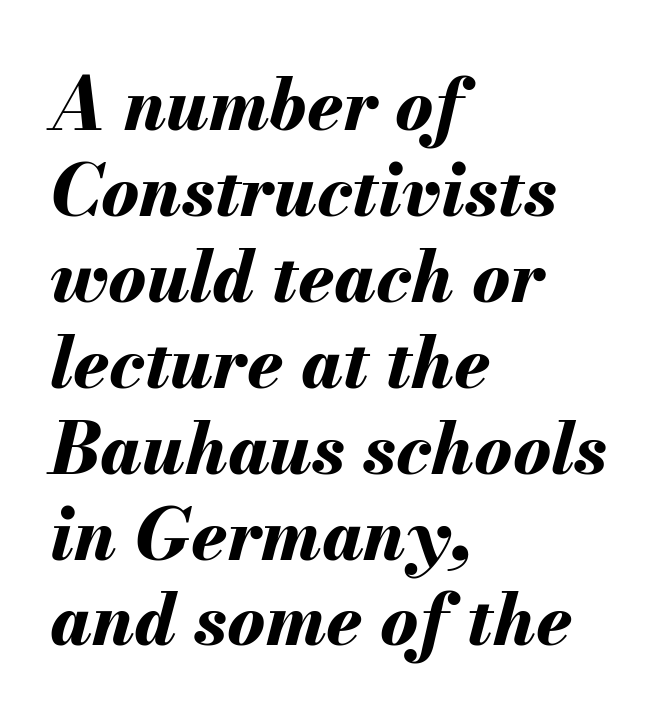
If you drew a ruler down the left edge, every line would touch it. Is this a fixed-width face? No — the glyphs have proportional, varying widths. The sample has been set heavy, in full bold. Spacing between characters is what you'd get straight out of the box. Compared with ordinary roman type, these characters are visibly tilted. This rendering features lettering with no underline.
